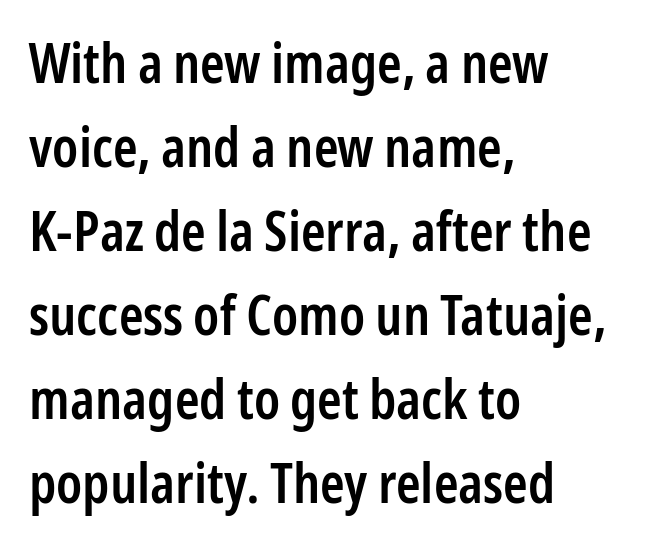
{"serif": "no", "italic": "no", "bold": "semi", "weight": "semibold", "width": "condensed", "stroke_contrast": "low", "x_height": "medium", "monospaced": "no", "underline": "no", "align": "left", "line_spacing": "normal", "line_spacing_ratio": 1.5, "letter_spacing": "normal", "letter_spacing_em": 0.0, "glyph_px": 56}
